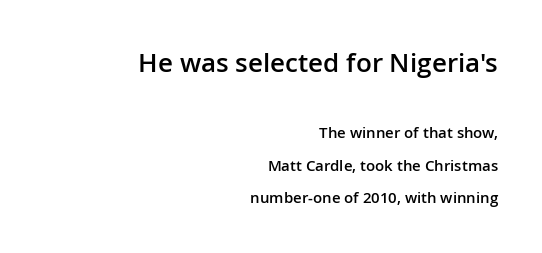
{"italic": "no", "bold": "semi", "underline": "no", "align": "right", "line_spacing": "loose", "line_spacing_ratio": 2.17, "letter_spacing": "normal", "letter_spacing_em": 0.0, "larger_block": "first", "size_ratio": 1.73, "glyph_px": 26}
